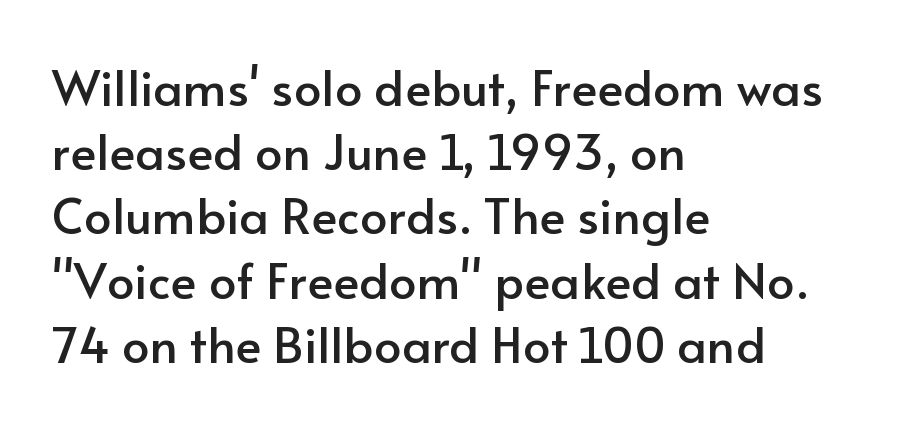
The typography opts for an upright posture over an oblique one. Students, note that the glyphs here touch the page at normal intervals. Think of a printed novel: that variable character pitch is what you see here. The gap between lines stays unmarked. Leading: standard. Font category for this specimen: sans-serif.
